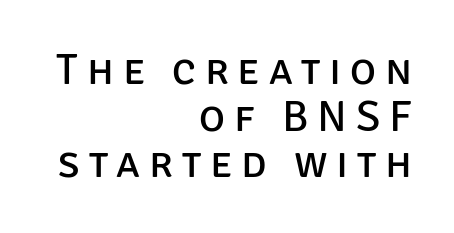
The letters carry no serifs — their stems end cleanly without finishing strokes. No italicization has been applied; the sample stays upright. Is the block centered? No — it sits flush against the right margin. Honestly, there is no underline to notice here at all.
